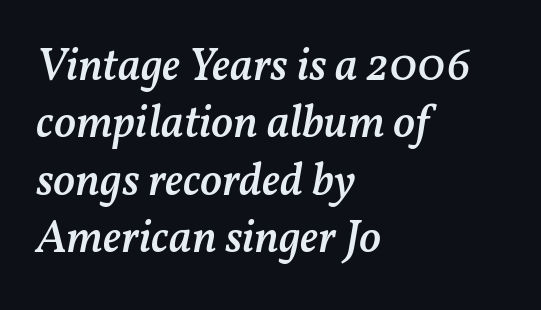
{"italic": "yes", "lean": "right", "slant_degrees": 11, "bold": "semi", "weight": "semibold", "width": "normal", "stroke_contrast": "medium", "x_height": "medium", "monospaced": "no", "underline": "no", "align": "left", "line_spacing": "normal", "line_spacing_ratio": 1.25, "letter_spacing": "normal", "letter_spacing_em": 0.0, "glyph_px": 46}
